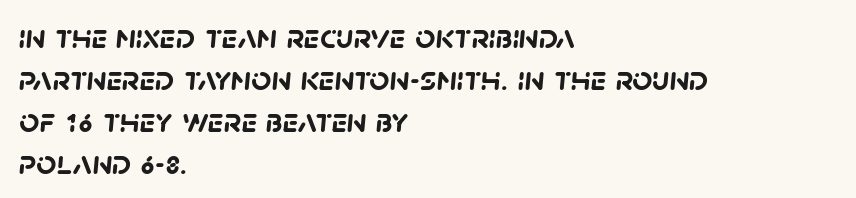
{"serif": "no", "bold": "yes", "weight": "semibold", "width": "normal", "stroke_contrast": "low", "x_height": "large", "monospaced": "no", "underline": "no", "align": "left", "line_spacing_ratio": 1.2, "letter_spacing": "normal", "letter_spacing_em": 0.0, "glyph_px": 35}
